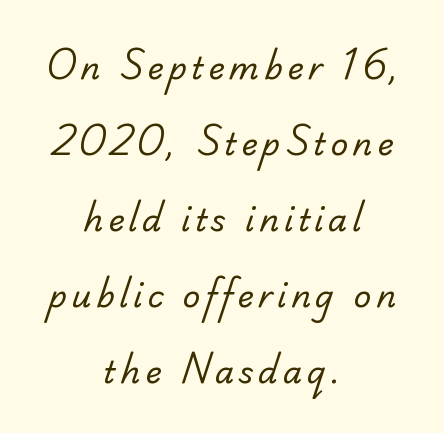
{"serif": "yes", "bold": "no", "weight": "regular", "width": "normal", "stroke_contrast": "low", "x_height": "small", "monospaced": "no", "underline": "no", "align": "center", "line_spacing": "loose", "line_spacing_ratio": 2.45, "glyph_px": 31}
